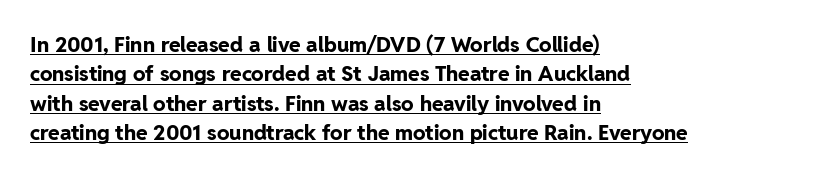
Q: Is the text bold? A: Yes.
Q: Is the text italic (slanted)? A: No, it is upright.
Q: Is the text underlined? A: Yes.
Q: How is the paragraph aligned? A: Left-aligned.
Q: Is the spacing between letters normal or unusually wide? A: Normal.
Q: Is the spacing between lines tight, normal or loose? A: Normal.
